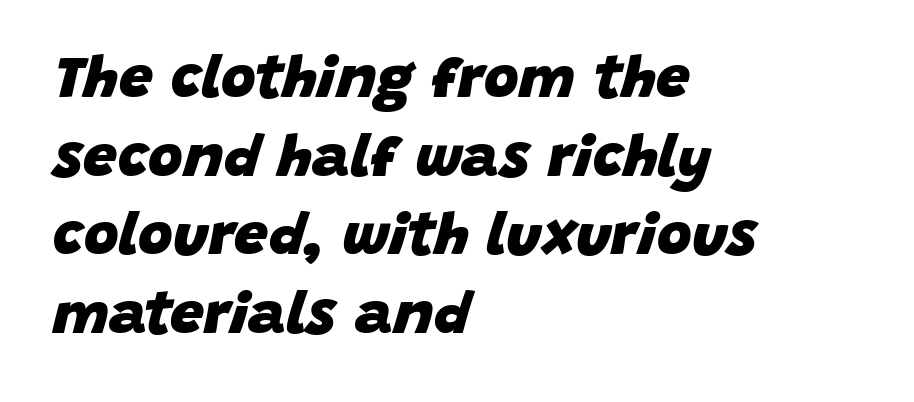
{"italic": "yes", "lean": "right", "slant_degrees": 15, "bold": "yes", "weight": "heavy", "width": "normal", "stroke_contrast": "low", "x_height": "large", "monospaced": "no", "underline": "no", "align": "left", "line_spacing": "normal", "line_spacing_ratio": 1.31, "letter_spacing": "normal", "letter_spacing_em": 0.0, "glyph_px": 60}
